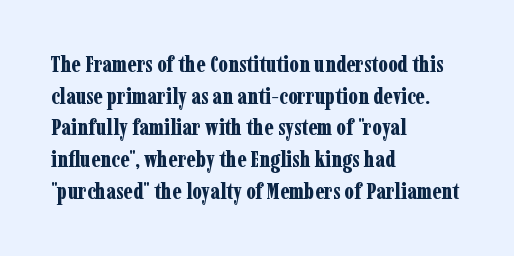
Q: Is the text bold? A: Yes.
Q: Is the text italic (slanted)? A: No, it is upright.
Q: Is the text underlined? A: No.
Q: How is the paragraph aligned? A: Left-aligned.
Q: Is the spacing between letters normal or unusually wide? A: Normal.
Q: Is the spacing between lines tight, normal or loose? A: Normal.
